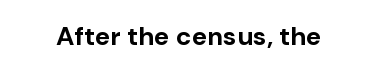
Q: Is the text bold? A: Yes.
Q: Is the text italic (slanted)? A: No, it is upright.
Q: Is the text underlined? A: No.
Q: Is the spacing between letters normal or unusually wide? A: Normal.
